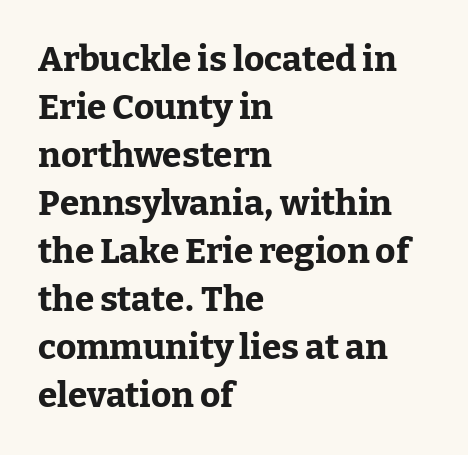
Compared with an ordinary text face, these strokes are far heavier — a full bold. Nobody touched the tracking dial on this one. Notice how descenders clear the ascenders below comfortably — that's standard leading. All the whitespace from short lines collects on the right. Posture: upright roman. Plain, unruled lines of type.
